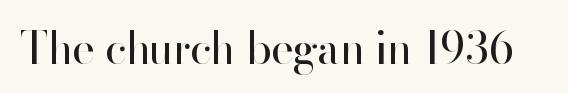
Q: Is the text bold? A: No.
Q: Is the text italic (slanted)? A: No, it is upright.
Q: Is the typeface a serif or a sans-serif typeface? A: Sans-serif.
Q: Is the text underlined? A: No.
Q: Is the spacing between letters normal or unusually wide? A: Normal.
Q: Width (condensed, normal, or wide)? A: Normal.
Q: Stroke contrast? A: High.
Q: x-height? A: Small.
Q: Monospaced? A: No.
